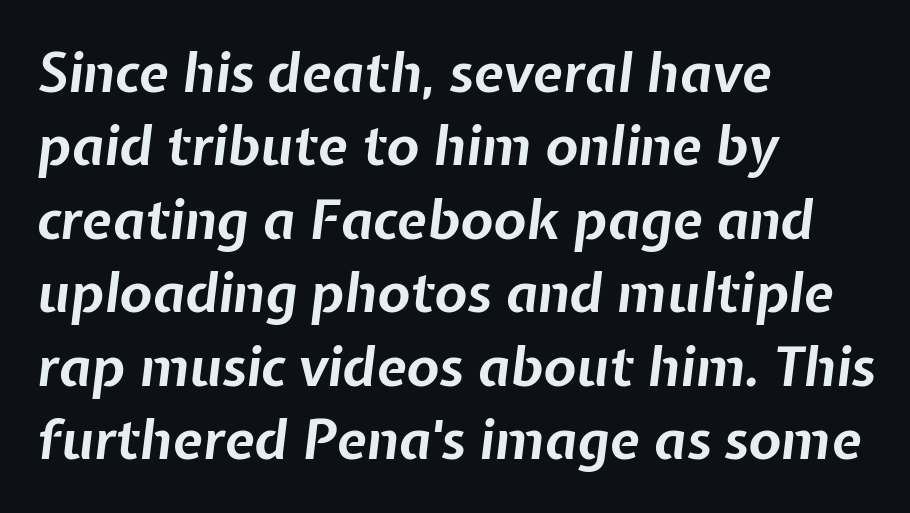
Q: Is the text bold? A: Yes.
Q: Is the text italic (slanted)? A: Yes, it leans right by about 7 degrees.
Q: Is the text underlined? A: No.
Q: How is the paragraph aligned? A: Left-aligned.
Q: Is the spacing between letters normal or unusually wide? A: Normal.
Q: Is the spacing between lines tight, normal or loose? A: Normal.
Q: Width (condensed, normal, or wide)? A: Normal.
Q: Stroke contrast? A: Low.
Q: x-height? A: Medium.
Q: Monospaced? A: No.
